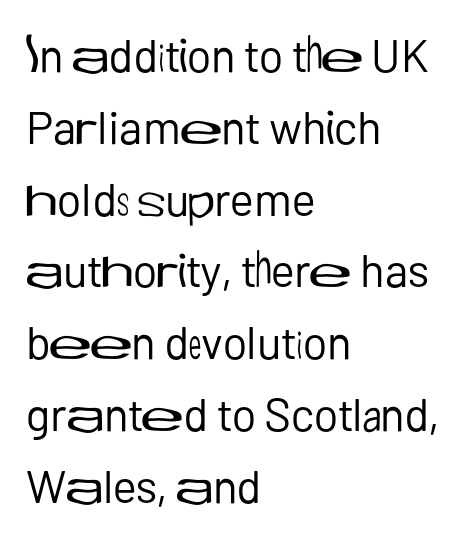
Quick note: interline space is typical. A clean baseline with only descenders dipping below it. Summary of weight: not heavy and not bold. The letters advance in unequal steps, a hallmark of proportional type. The rag falls on the right side of this text block. The passage shown has conventional tracking throughout.
